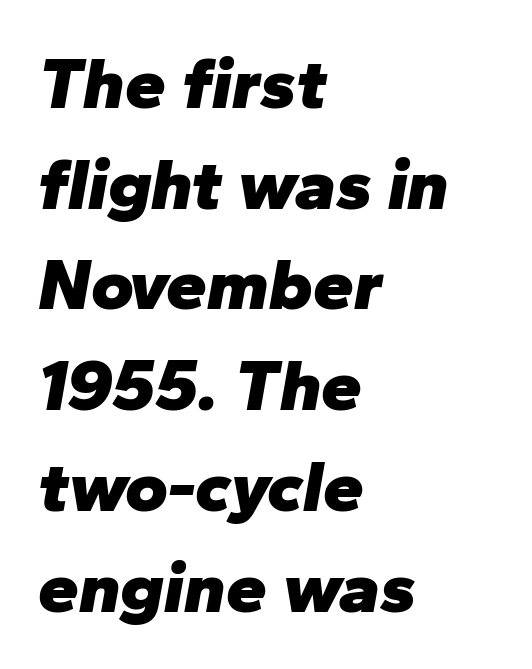
{"italic": "yes", "lean": "right", "slant_degrees": 10, "bold": "yes", "weight": "heavy", "width": "normal", "stroke_contrast": "low", "x_height": "medium", "monospaced": "no", "underline": "no", "align": "left", "line_spacing": "normal", "line_spacing_ratio": 1.38, "letter_spacing": "normal", "letter_spacing_em": 0.0, "glyph_px": 73}
